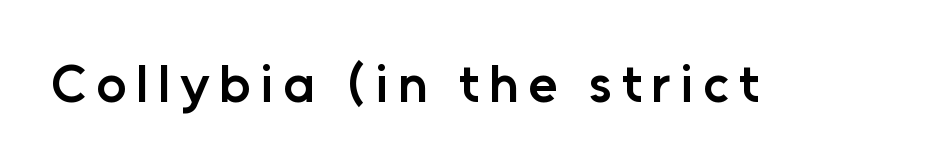
Q: Is the text bold? A: Semi-bold.
Q: Is the text italic (slanted)? A: No, it is upright.
Q: Is the typeface a serif or a sans-serif typeface? A: Sans-serif.
Q: Is the text underlined? A: No.
Q: Width (condensed, normal, or wide)? A: Normal.
Q: Stroke contrast? A: Low.
Q: x-height? A: Medium.
Q: Monospaced? A: No.
